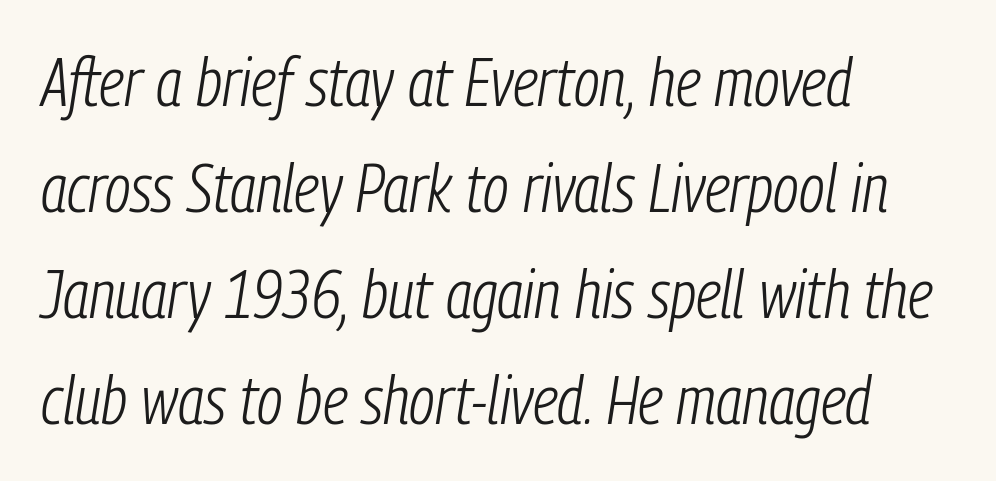
The image shows 67 px light, condensed type, italic (leaning right); set left-aligned, normal line spacing (1.58x), normal letter spacing, not underlined; low stroke contrast and a medium x-height.
